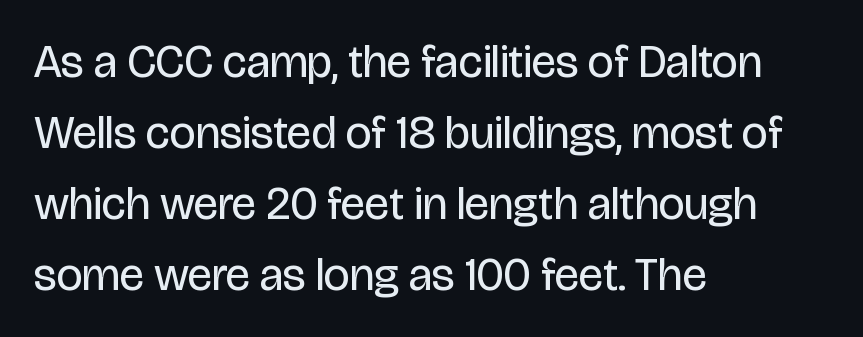
{"serif": "no", "italic": "no", "bold": "no", "weight": "regular", "width": "condensed", "stroke_contrast": "low", "x_height": "large", "monospaced": "no", "underline": "no", "align": "left", "line_spacing": "normal", "line_spacing_ratio": 1.54, "letter_spacing": "normal", "letter_spacing_em": 0.0, "glyph_px": 46}
